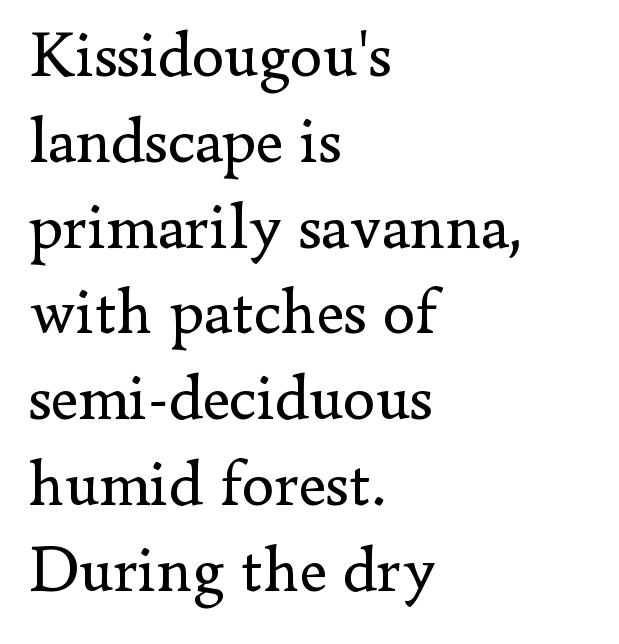
{"serif": "yes", "italic": "no", "bold": "no", "weight": "regular", "width": "normal", "stroke_contrast": "low", "x_height": "small", "monospaced": "no", "underline": "no", "align": "left", "line_spacing": "normal", "line_spacing_ratio": 1.32, "letter_spacing": "normal", "letter_spacing_em": 0.0, "glyph_px": 65}
